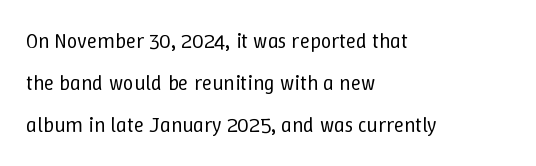
Q: Is the text bold? A: No.
Q: Is the text italic (slanted)? A: No, it is upright.
Q: Is the text underlined? A: No.
Q: How is the paragraph aligned? A: Left-aligned.
Q: Is the spacing between letters normal or unusually wide? A: Normal.
Q: Is the spacing between lines tight, normal or loose? A: Loose.
